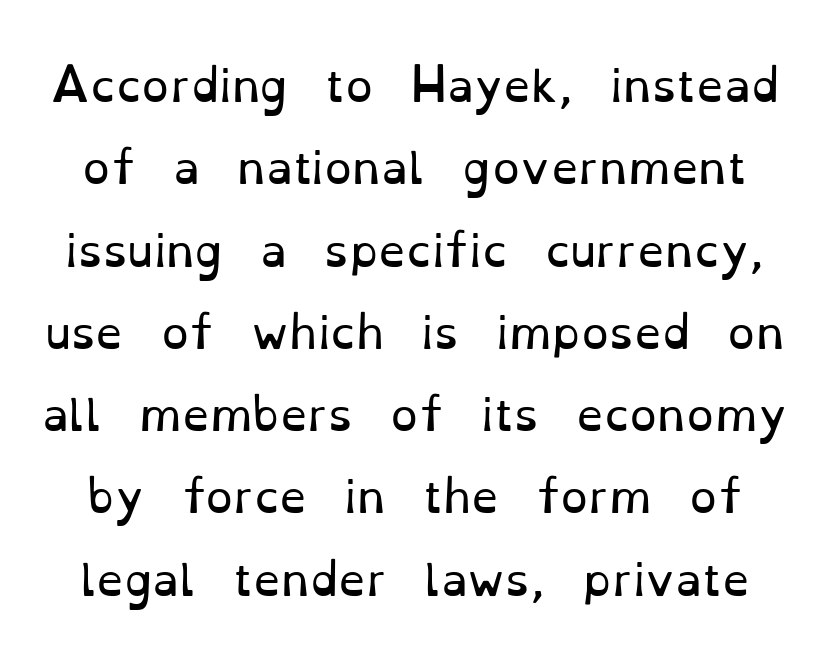
The type is set solid horizontally, with unmodified tracking. The space directly below the letters is spotless. In terms of posture, this sample is upright. Nothing heavy about these letters — not bold at all. A serif font was chosen for this passage.
